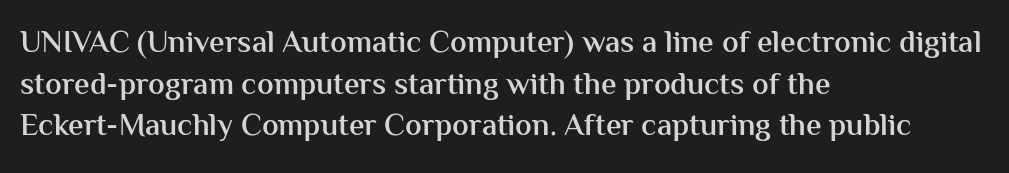
{"serif": "no", "italic": "no", "bold": "semi", "weight": "semibold", "width": "normal", "stroke_contrast": "medium", "x_height": "medium", "monospaced": "no", "underline": "no", "align": "left", "line_spacing": "normal", "line_spacing_ratio": 1.34, "letter_spacing": "normal", "letter_spacing_em": 0.0, "glyph_px": 31}
